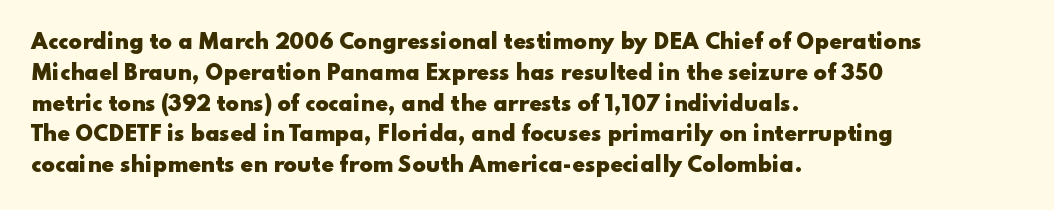
A student would call this left alignment; a typographer would say flush left, rag right. Any mark beneath the type? The region is blank. A dark, heavy texture on the line: the type is bold. The leading is moderate, giving the passage an even texture. The gaps between neighbouring characters are ordinary and unremarkable. The axis of the letterforms is exactly vertical.
